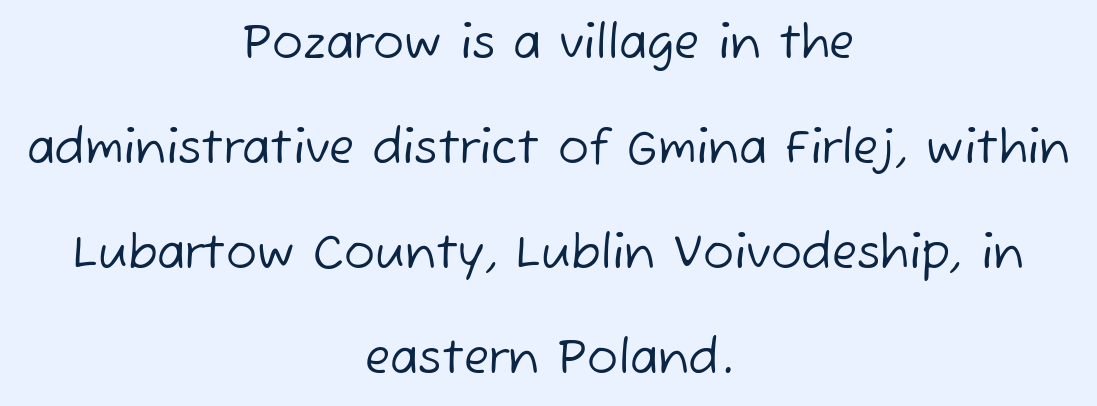
Think of a printed novel: that variable character pitch is what you see here. Characters follow at the spacing the type designer built in. The passage is arranged like a title page — every line centered. Type without underlining. A typesetter would label this face a sans.
